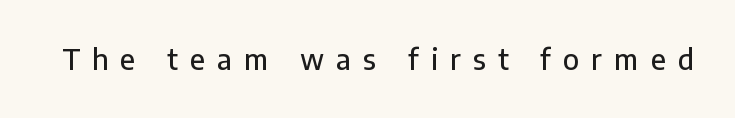
Q: Is the text italic (slanted)? A: No, it is upright.
Q: Is the typeface a serif or a sans-serif typeface? A: Sans-serif.
Q: Is the text underlined? A: No.
Q: Is the spacing between letters normal or unusually wide? A: Unusually wide.
Q: Width (condensed, normal, or wide)? A: Normal.
Q: Stroke contrast? A: Low.
Q: x-height? A: Medium.
Q: Monospaced? A: No.
